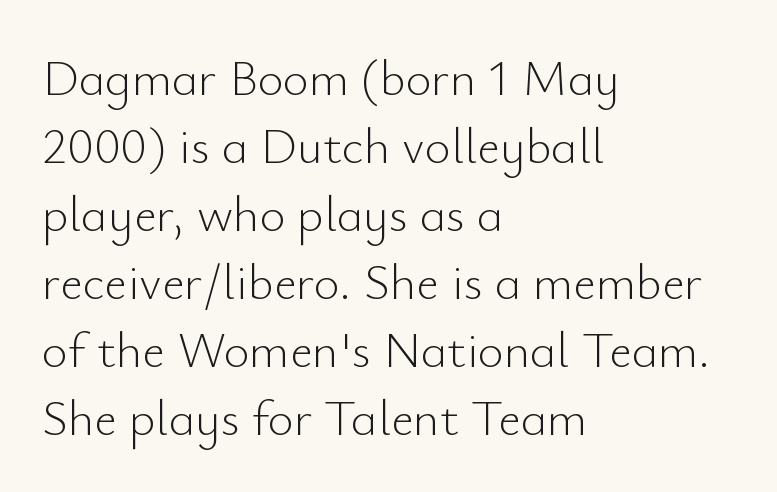
The image shows 50 px light sans-serif type, upright; set left-aligned, normal line spacing (1.36x), normal letter spacing, not underlined; low stroke contrast and a small x-height.
